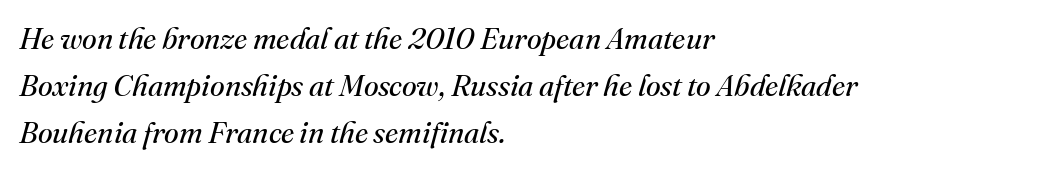
Q: Is the text bold? A: No.
Q: Is the text italic (slanted)? A: Yes, it leans right by about 16 degrees.
Q: Is the typeface a serif or a sans-serif typeface? A: Serif.
Q: Is the text underlined? A: No.
Q: How is the paragraph aligned? A: Left-aligned.
Q: Is the spacing between letters normal or unusually wide? A: Normal.
Q: Is the spacing between lines tight, normal or loose? A: Normal.
Q: Width (condensed, normal, or wide)? A: Normal.
Q: Stroke contrast? A: Medium.
Q: x-height? A: Small.
Q: Monospaced? A: No.
